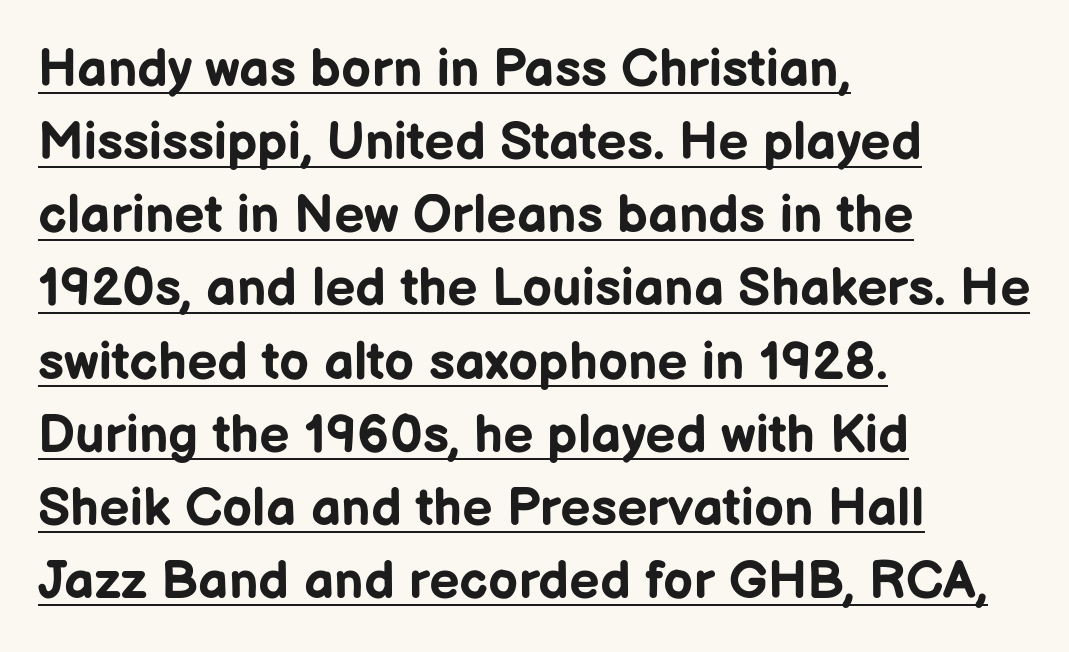
The image shows 53 px bold sans-serif type, upright; set left-aligned, normal line spacing (1.38x), normal letter spacing, underlined; low stroke contrast and a medium x-height.
